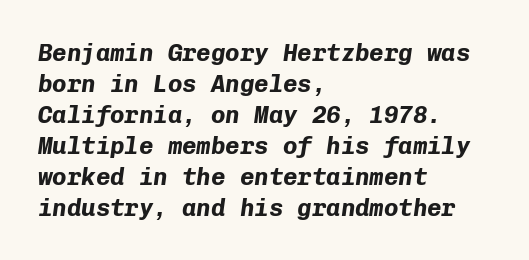
Notice how the passage keeps a crisp vertical edge on the left only. Rule under the text: the space is simply empty. The letters are bold, with thick, heavy strokes. Observe the ordinary spacing: letters are neighbours, not strangers.
